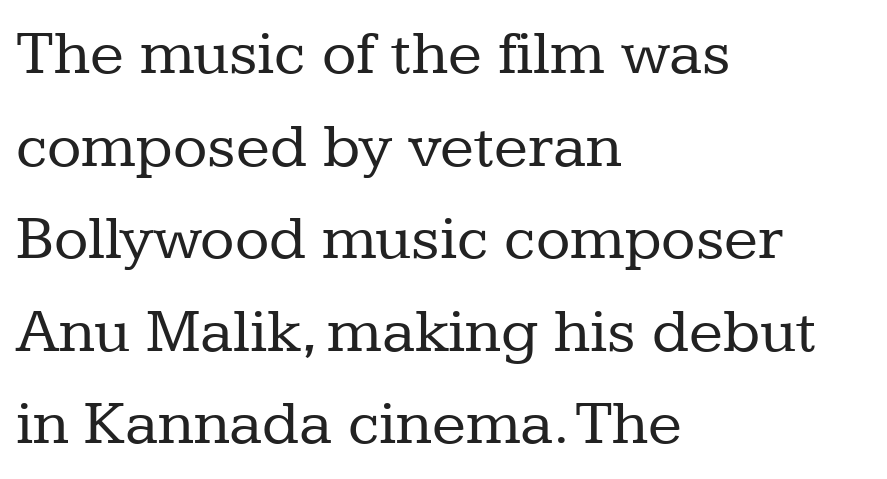
A typesetter would mark this as roman, not italic. No word sits above an underline. Reading down the column, the eye jumps a familiar distance to each next line. Every row of glyphs begins at an identical x-position on the left. Varying glyph widths throughout — classic text-font behaviour.
